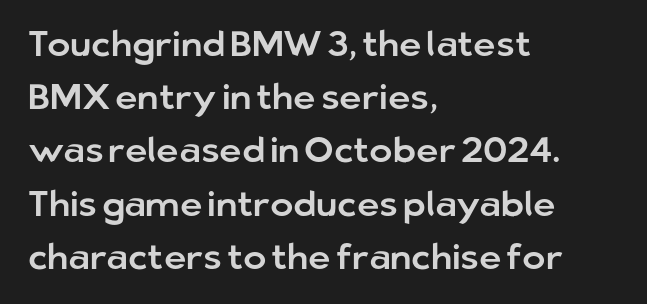
Successive baselines arrive at the customary interval. Stroke terminals: plain, sans-serif. Proportional: the letters do not fall into vertical columns. The line texture is even and compact thanks to regular tracking.
